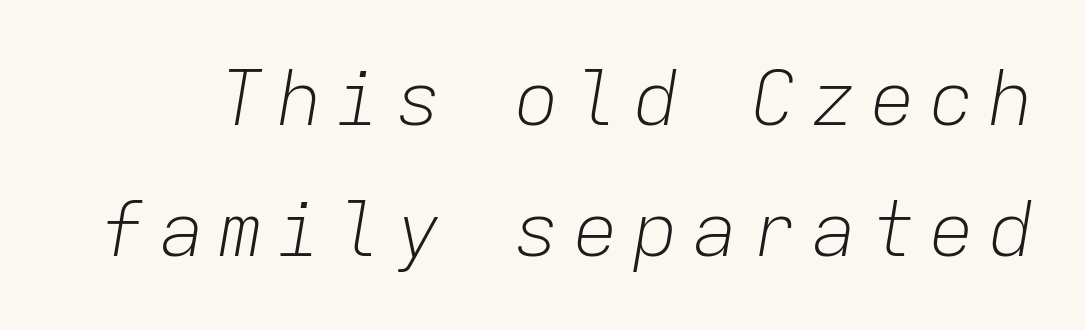
Q: Is the text bold? A: No.
Q: Is the text italic (slanted)? A: Yes, it leans right by about 9 degrees.
Q: Is the text underlined? A: No.
Q: Width (condensed, normal, or wide)? A: Normal.
Q: Stroke contrast? A: Low.
Q: x-height? A: Medium.
Q: Monospaced? A: Yes.
